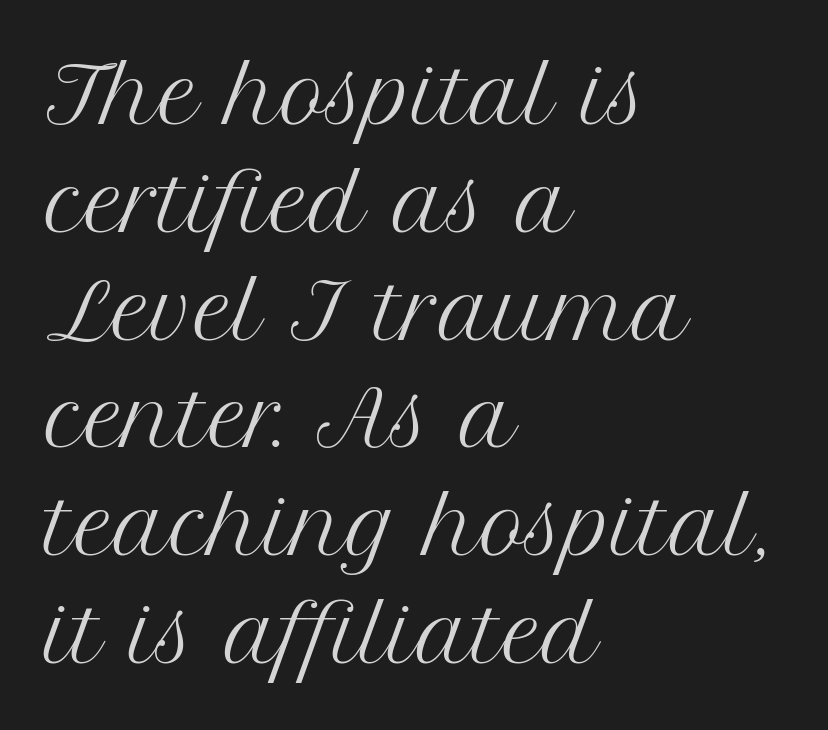
The face used here is rendered with its standard letterfit. Horizontally, the lines are justified to the leading edge only. The designer left line spacing at the default. Each letter keeps its own natural width here, so spacing adapts to shape.
